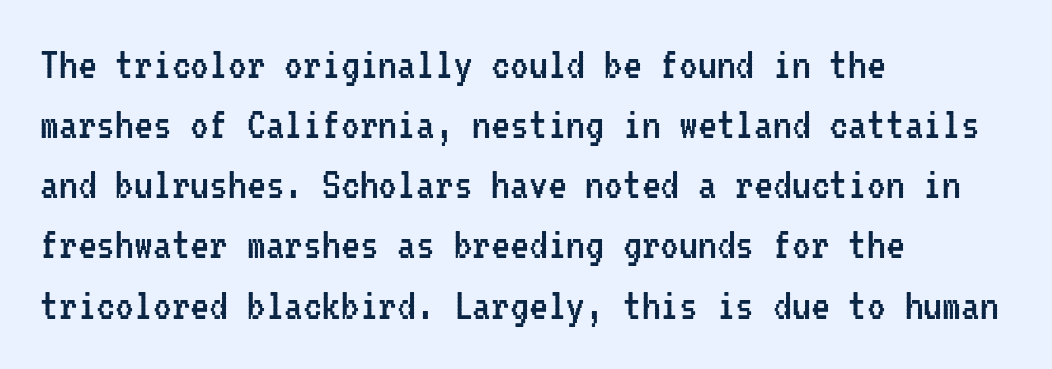
{"serif": "no", "italic": "no", "bold": "no", "weight": "regular", "width": "condensed", "stroke_contrast": "low", "x_height": "medium", "monospaced": "yes", "underline": "no", "align": "left", "line_spacing": "normal", "line_spacing_ratio": 1.28, "letter_spacing": "normal", "letter_spacing_em": 0.0, "glyph_px": 47}
